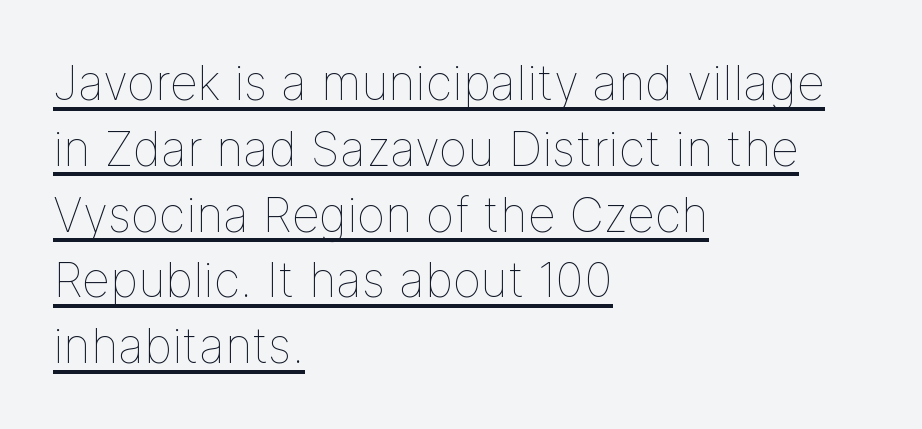
{"italic": "no", "bold": "no", "weight": "thin", "width": "normal", "stroke_contrast": "low", "x_height": "medium", "monospaced": "no", "underline": "yes", "align": "left", "line_spacing": "normal", "line_spacing_ratio": 1.37, "letter_spacing": "normal", "letter_spacing_em": 0.0, "glyph_px": 48}
